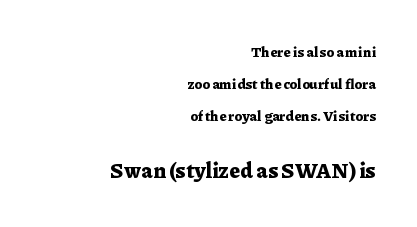
{"italic": "no", "bold": "yes", "underline": "no", "align": "right", "line_spacing": "loose", "line_spacing_ratio": 2.3, "letter_spacing": "normal", "letter_spacing_em": 0.0, "larger_block": "second", "size_ratio": 1.5, "glyph_px": 21}
